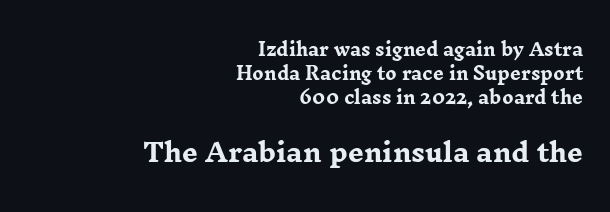
What's the leading like? Ordinary, nothing unusual. The passage shown begins with its smaller block and ends with its larger one. A typesetter would call this zero additional tracking. Descenders are the only things crossing below the line. The characters look thick and weighty, a clear bold.
